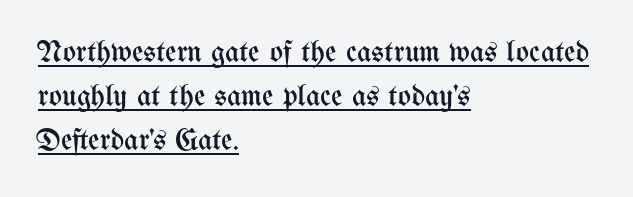
{"italic": "no", "bold": "no", "weight": "regular", "width": "condensed", "stroke_contrast": "medium", "x_height": "medium", "monospaced": "no", "underline": "yes", "align": "left", "line_spacing": "normal", "line_spacing_ratio": 1.42, "letter_spacing": "normal", "letter_spacing_em": 0.0, "glyph_px": 31}
